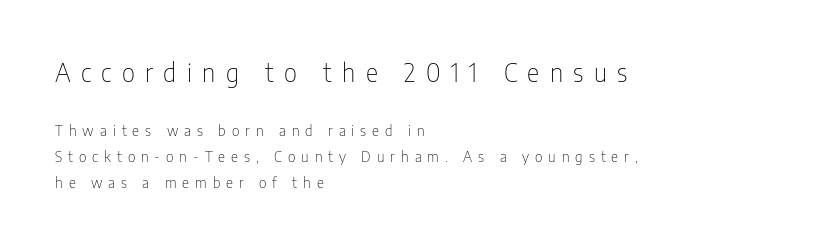
Q: Is the text bold? A: No.
Q: Is the text italic (slanted)? A: No, it is upright.
Q: Is the text underlined? A: No.
Q: How is the paragraph aligned? A: Left-aligned.
Q: Is the spacing between letters normal or unusually wide? A: Unusually wide.
Q: Which block of text is set in a larger size, the first (top) or the second (bottom)? A: The first (top) one.
